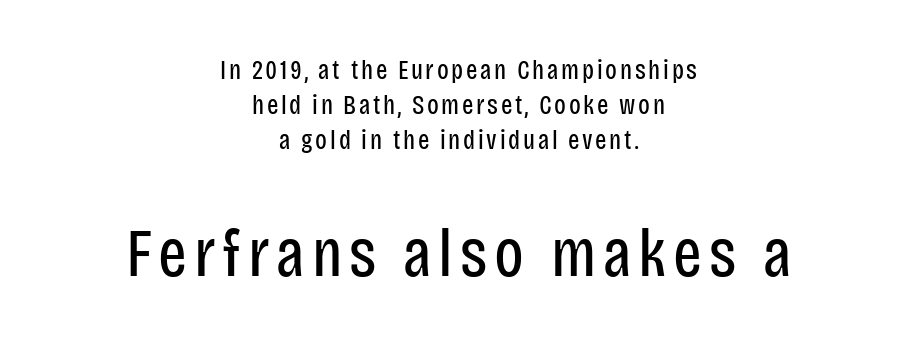
The image shows 68 px regular-weight, condensed sans-serif type, upright; set centered, normal line spacing (1.29x), not underlined; the second (bottom) block is 2.52x larger; low stroke contrast and a large x-height.
